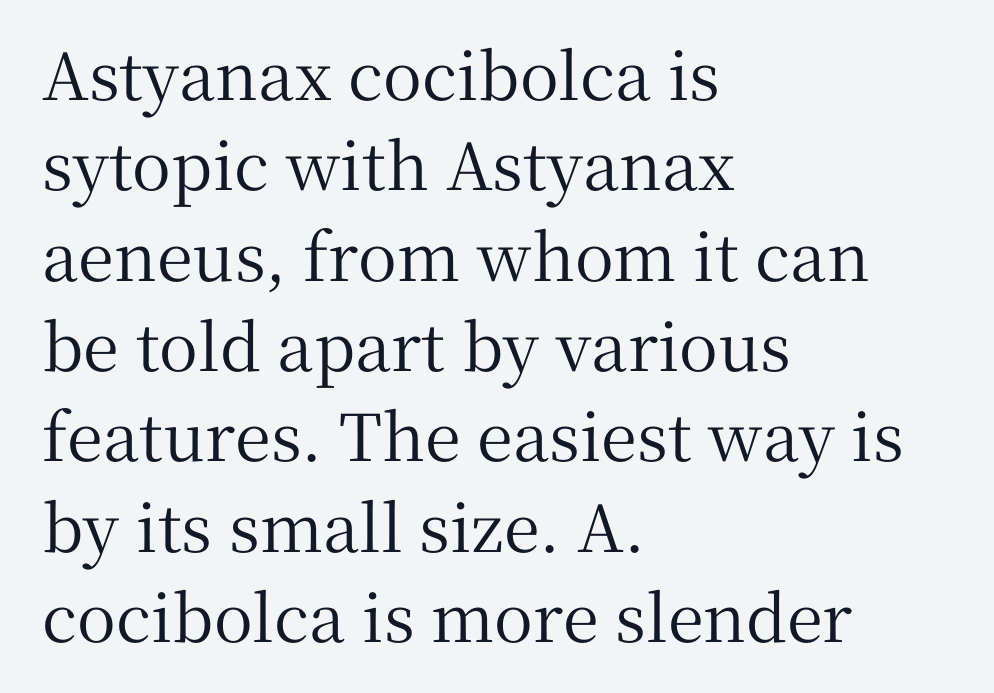
{"serif": "yes", "italic": "no", "width": "normal", "stroke_contrast": "medium", "x_height": "medium", "monospaced": "no", "underline": "no", "align": "left", "line_spacing": "normal", "line_spacing_ratio": 1.39, "letter_spacing": "normal", "letter_spacing_em": 0.0, "glyph_px": 65}
